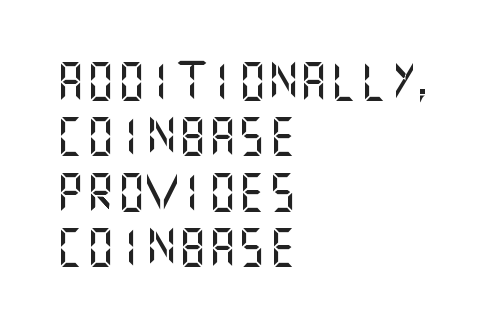
The image shows 38 px sans-serif type, upright; set left-aligned, normal line spacing (1.46x), normal letter spacing, not underlined; medium stroke contrast and a large x-height.
